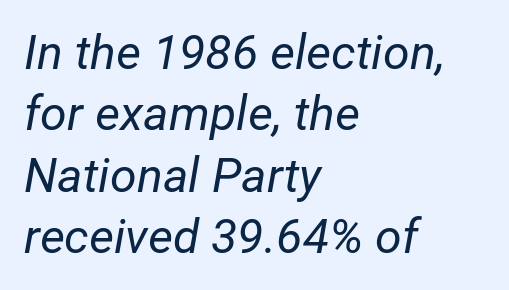
The image shows 48 px regular-weight type, italic (leaning right); set left-aligned, normal line spacing (1.28x), normal letter spacing, not underlined; low stroke contrast and a medium x-height.
